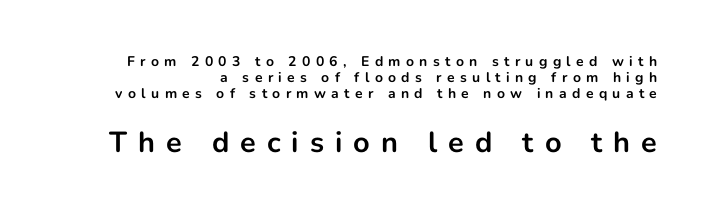
{"serif": "no", "italic": "no", "bold": "yes", "weight": "bold", "width": "normal", "stroke_contrast": "low", "x_height": "medium", "monospaced": "no", "underline": "no", "line_spacing": "tight", "line_spacing_ratio": 1.13, "letter_spacing": "wide", "letter_spacing_em": 0.38, "larger_block": "second", "size_ratio": 2.07, "glyph_px": 29}
